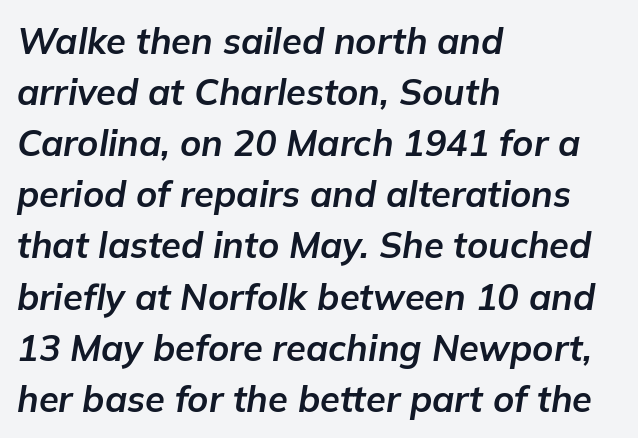
The image shows 36 px bold type, italic (leaning right); set left-aligned, normal line spacing (1.42x), normal letter spacing, not underlined; low stroke contrast and a medium x-height.
